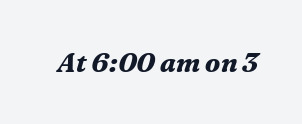
Q: Is the text bold? A: Yes.
Q: Is the text italic (slanted)? A: Yes, it leans right by about 16 degrees.
Q: Is the typeface a serif or a sans-serif typeface? A: Serif.
Q: Is the text underlined? A: No.
Q: Is the spacing between letters normal or unusually wide? A: Normal.
Q: Width (condensed, normal, or wide)? A: Normal.
Q: Stroke contrast? A: Medium.
Q: x-height? A: Medium.
Q: Monospaced? A: No.
